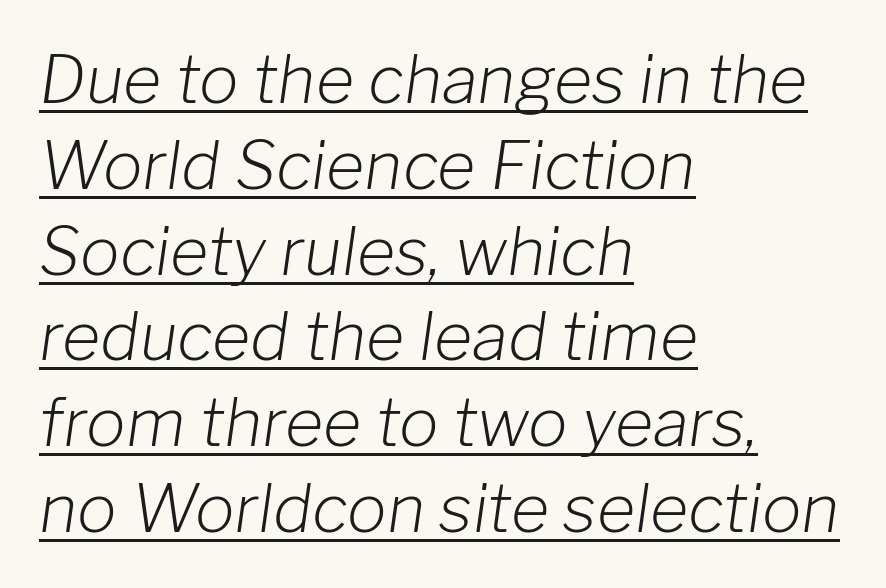
{"italic": "yes", "lean": "right", "slant_degrees": 8, "bold": "no", "weight": "light", "width": "normal", "stroke_contrast": "low", "x_height": "medium", "monospaced": "no", "underline": "yes", "align": "left", "line_spacing": "normal", "line_spacing_ratio": 1.3, "letter_spacing": "normal", "letter_spacing_em": 0.0, "glyph_px": 66}
